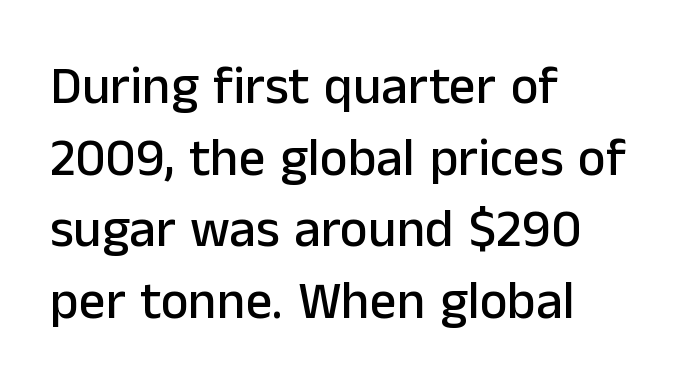
The image shows 53 px sans-serif type, upright; set left-aligned, normal line spacing (1.35x), normal letter spacing, not underlined; low stroke contrast and a medium x-height.
